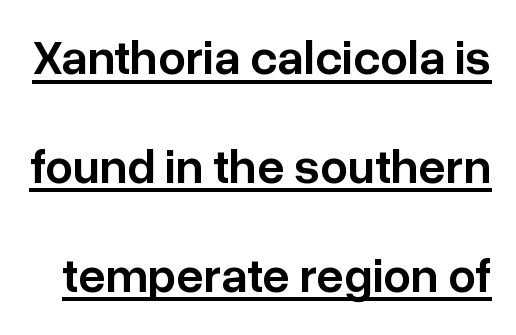
The image shows 49 px semibold sans-serif type, upright; set loose line spacing (2.22x), normal letter spacing, underlined; low stroke contrast and a medium x-height.
